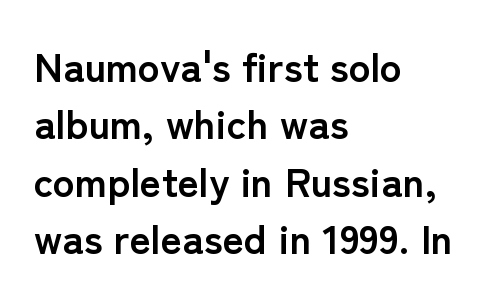
Each new line begins a customary step beneath the previous one. Every stem runs plumb, perpendicular to the baseline. The letters advance in unequal steps, a hallmark of proportional type. The font family rendered here belongs to the sans-serif group. A student would call this left alignment; a typographer would say flush left, rag right. The rendering uses a bold face; every stroke is thick and dark.
